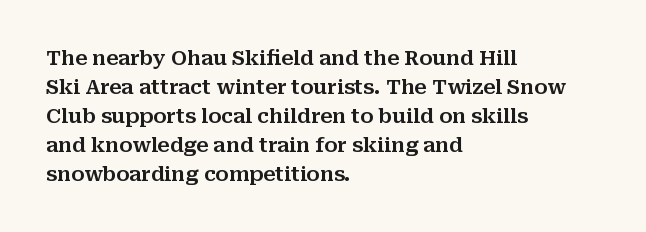
Q: Is the text italic (slanted)? A: No, it is upright.
Q: Is the text underlined? A: No.
Q: How is the paragraph aligned? A: Left-aligned.
Q: Is the spacing between letters normal or unusually wide? A: Normal.
Q: Is the spacing between lines tight, normal or loose? A: Normal.
